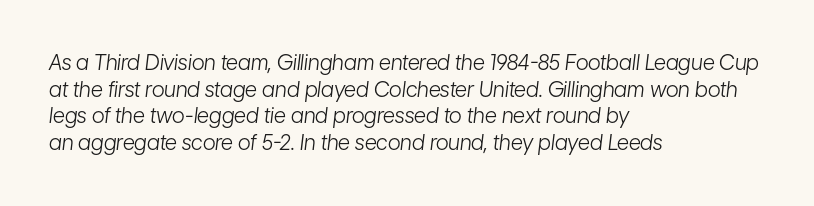
{"italic": "yes", "lean": "right", "slant_degrees": 7, "bold": "no", "underline": "no", "align": "left", "line_spacing": "normal", "line_spacing_ratio": 1.27, "letter_spacing": "normal", "letter_spacing_em": 0.0, "glyph_px": 21}
